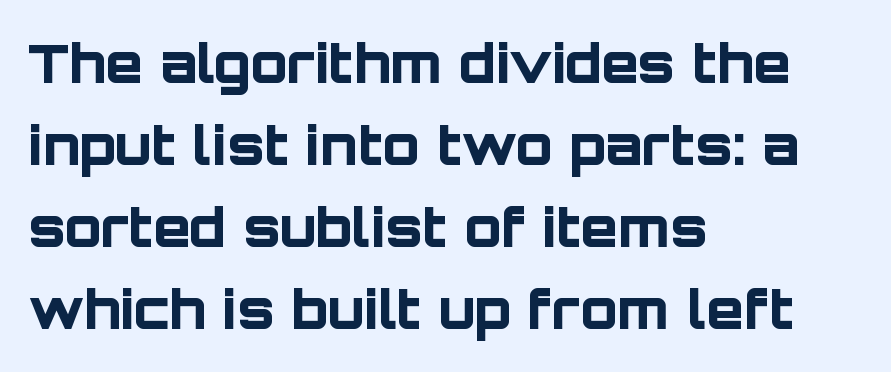
The image shows 54 px bold sans-serif type, upright; set left-aligned, normal line spacing (1.52x), normal letter spacing, not underlined; low stroke contrast and a large x-height.
